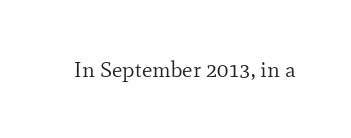
The space directly below the letters is spotless. Quick note: not italic, upright. The line texture is even and compact thanks to regular tracking. These glyphs show unthickened strokes, regular width or finer.
